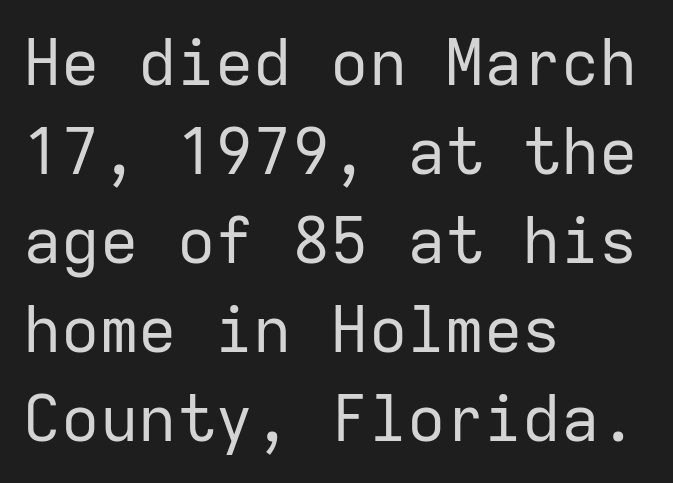
The baseline area is clear. Line spacing here is normal. Glyph-to-glyph distance matches everyday printed text. Does the type have serifs? No, each stem ends abruptly.
